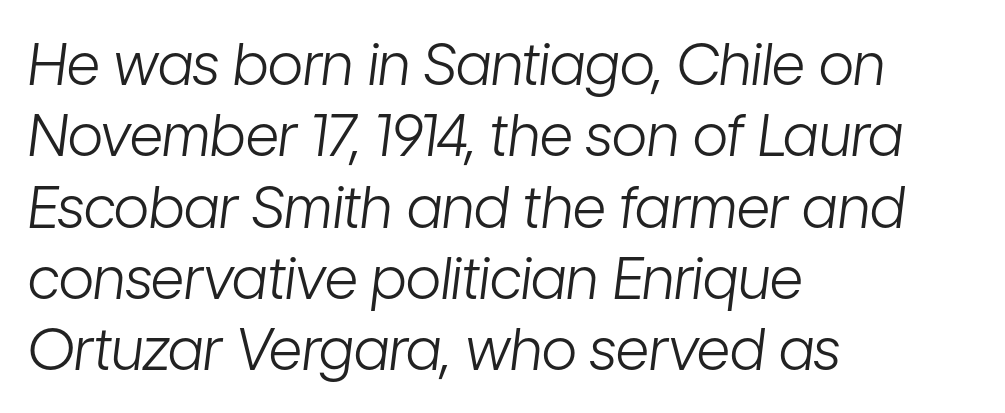
Q: Is the text bold? A: No.
Q: Is the text italic (slanted)? A: Yes, it leans right by about 7 degrees.
Q: Is the text underlined? A: No.
Q: How is the paragraph aligned? A: Left-aligned.
Q: Is the spacing between letters normal or unusually wide? A: Normal.
Q: Width (condensed, normal, or wide)? A: Condensed.
Q: Stroke contrast? A: Low.
Q: x-height? A: Medium.
Q: Monospaced? A: No.
